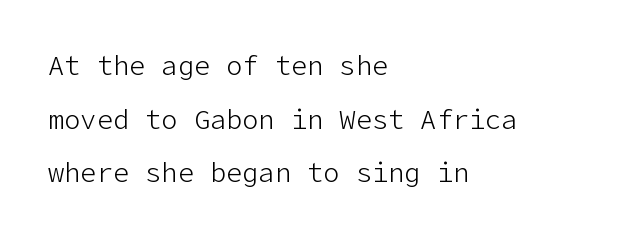
{"italic": "no", "bold": "no", "underline": "no", "align": "left", "line_spacing": "loose", "line_spacing_ratio": 1.99, "letter_spacing": "normal", "letter_spacing_em": 0.0, "glyph_px": 27}
